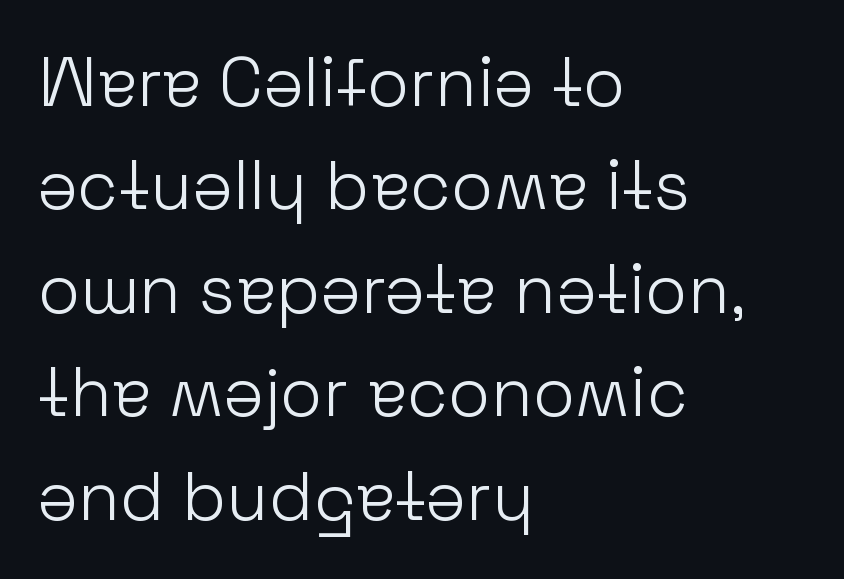
The image shows 69 px light sans-serif type, upright; set left-aligned, normal line spacing (1.5x), normal letter spacing, not underlined; low stroke contrast and a medium x-height.
